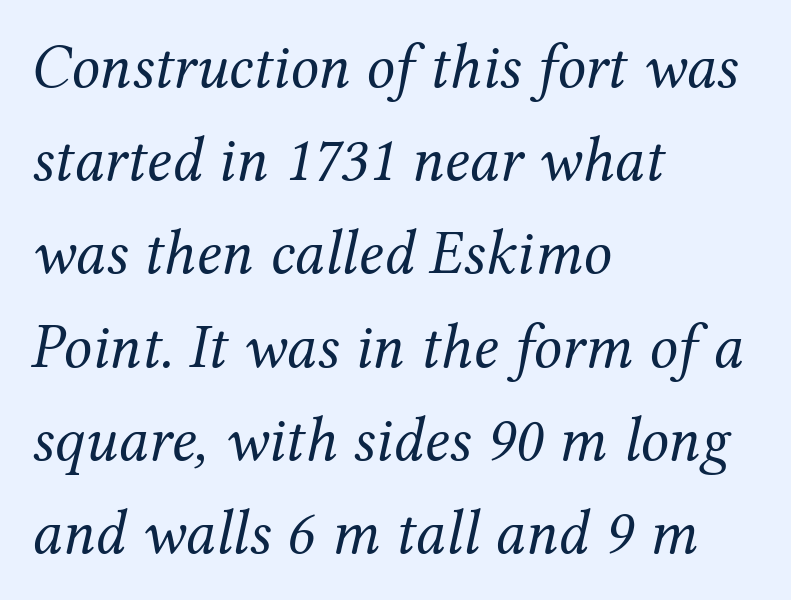
Vertically, the passage feels balanced, rows spaced as you'd expect. The characters are drawn with everyday or finer stroke widths. Type without underlining. Is the block centered? No — it sits flush against the left margin. Are there feet on the stems? There are — it's a serif. These lines keep a tight, regular rhythm from letter to letter.
